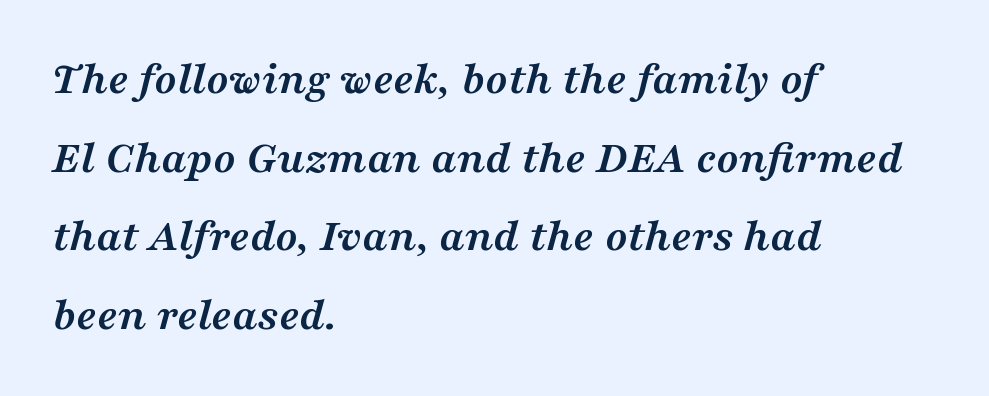
Examine the stroke ends and you'll spot serifs. Notice how the stems are inclined rather than vertical — that's the hallmark of italics. Typeset ragged right — the left edge is the straight one. The passage shown is typed in a proportional face where columns would drift. The passage shown is emphatically bold. Clear beneath every line of the passage.
